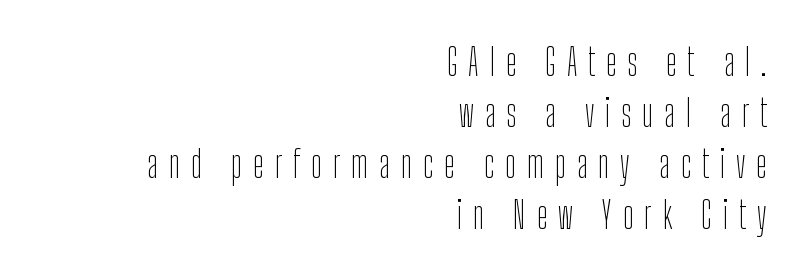
Q: Is the text bold? A: No.
Q: Is the text italic (slanted)? A: No, it is upright.
Q: Is the typeface a serif or a sans-serif typeface? A: Sans-serif.
Q: Is the text underlined? A: No.
Q: How is the paragraph aligned? A: Right-aligned.
Q: Is the spacing between letters normal or unusually wide? A: Unusually wide.
Q: Is the spacing between lines tight, normal or loose? A: Normal.
Q: Width (condensed, normal, or wide)? A: Condensed.
Q: Stroke contrast? A: Low.
Q: x-height? A: Medium.
Q: Monospaced? A: No.
